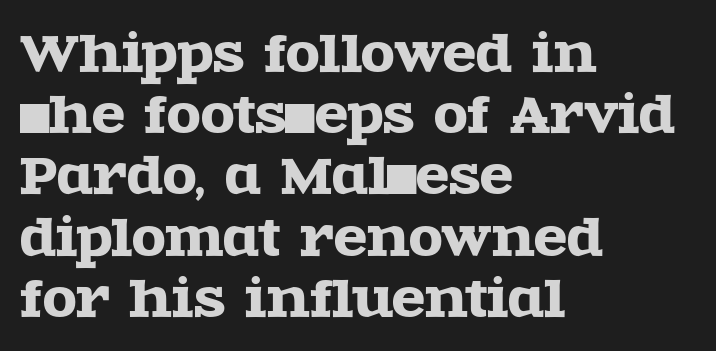
Yep, those are serifs on the letters. Vertical spacing — default. Looks like regular typesetting: each glyph gets only the width it needs. Anything drawn beneath the words? Only blank space.
